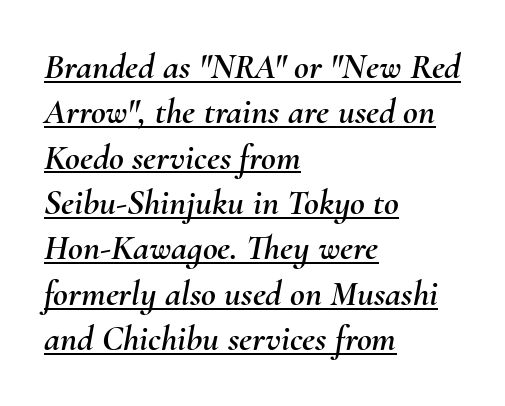
The image shows 36 px text type, italic (leaning right); set left-aligned, normal line spacing (1.26x), normal letter spacing, underlined; medium stroke contrast and a small x-height.
